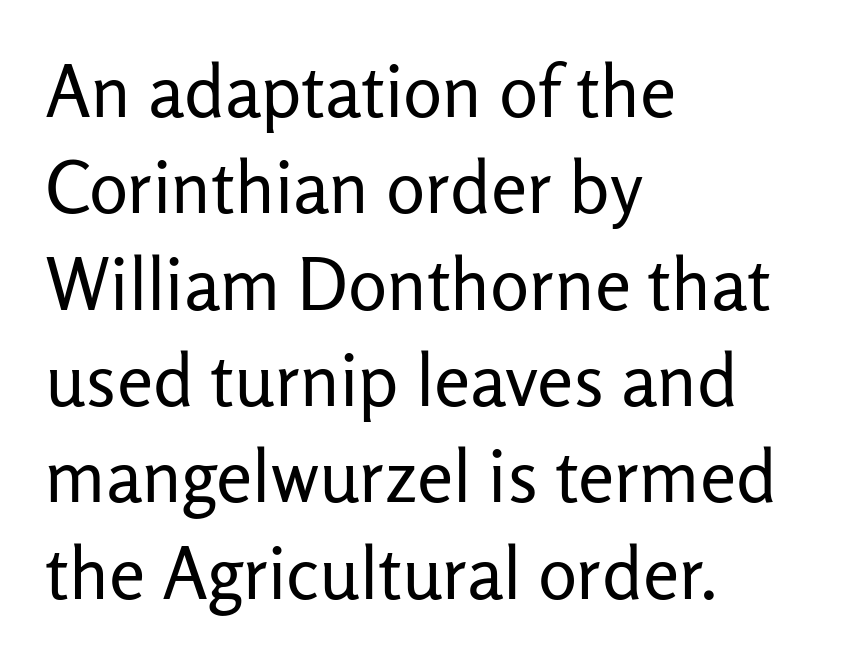
Q: Is the text bold? A: No.
Q: Is the text italic (slanted)? A: No, it is upright.
Q: Is the typeface a serif or a sans-serif typeface? A: Sans-serif.
Q: Is the text underlined? A: No.
Q: How is the paragraph aligned? A: Left-aligned.
Q: Is the spacing between letters normal or unusually wide? A: Normal.
Q: Is the spacing between lines tight, normal or loose? A: Normal.
Q: Width (condensed, normal, or wide)? A: Normal.
Q: Stroke contrast? A: Low.
Q: x-height? A: Medium.
Q: Monospaced? A: No.
